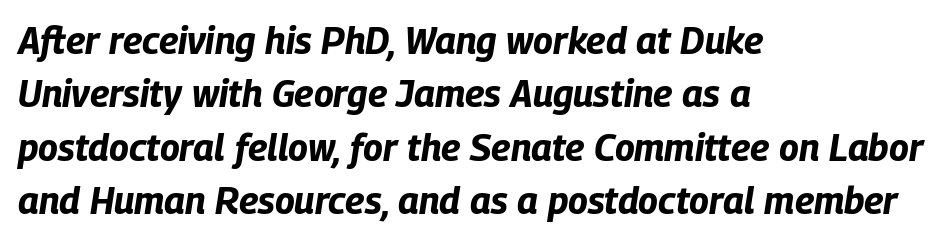
The space between consecutive lines is moderate. Notice how the passage keeps a crisp vertical edge on the left only. You could not count columns in this text — the font is proportionally spaced. The letters sit at their default tracking, neither squeezed nor spread. Would a proofreader flag this as italicized? Yes.
